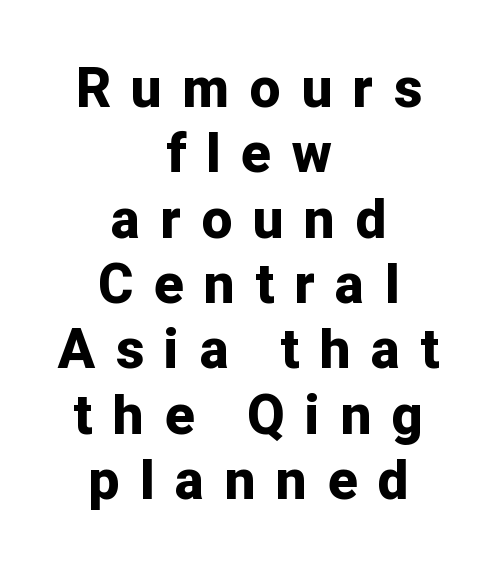
The image shows 54 px bold sans-serif type, upright; set centered, line spacing 1.21x, unusually wide letter spacing (+0.39 em), not underlined; low stroke contrast and a medium x-height.
